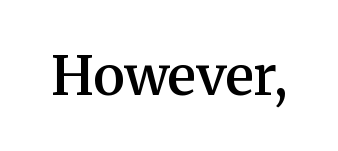
The image shows 54 px semibold serif type, upright; set normal letter spacing, not underlined; medium stroke contrast and a medium x-height.
